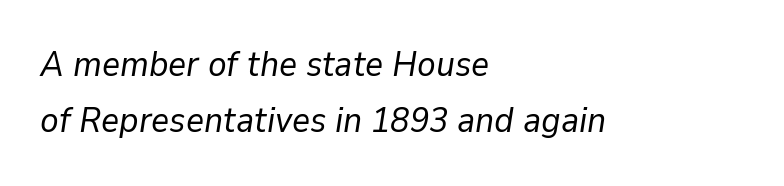
The image shows 35 px regular-weight type, italic (leaning right); set left-aligned, normal line spacing (1.61x), normal letter spacing, not underlined; low stroke contrast and a medium x-height.
